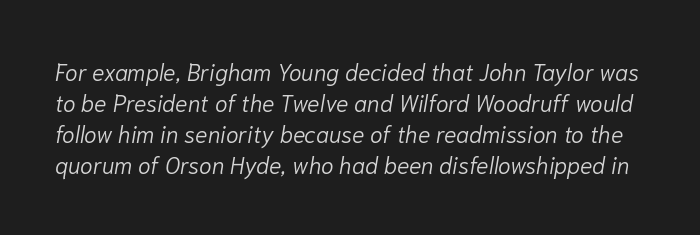
The image shows 23 px text type, italic (leaning right); set normal line spacing (1.35x), normal letter spacing, not underlined.
